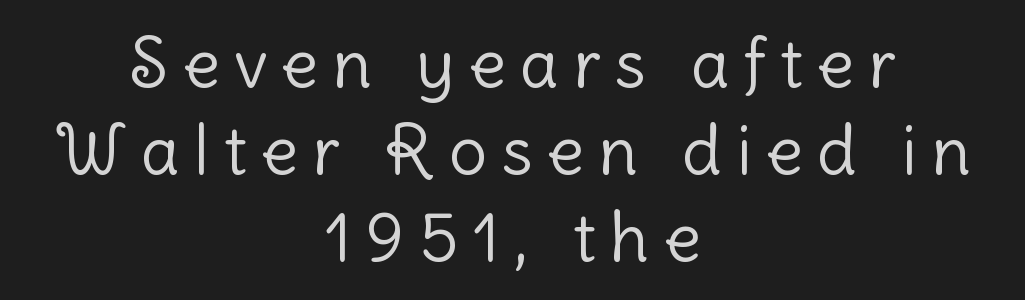
The image shows 68 px light sans-serif type, upright; set centered, normal line spacing (1.28x), unusually wide letter spacing (+0.21 em), not underlined; low stroke contrast and a medium x-height.
